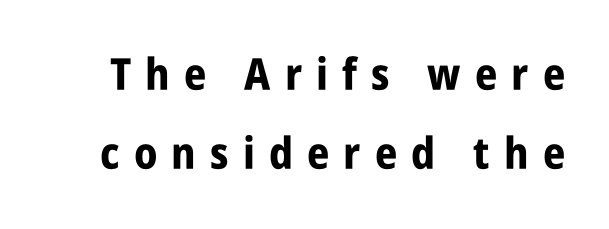
The image shows 44 px bold, condensed sans-serif type, upright; set line spacing 1.8x, unusually wide letter spacing (+0.32 em), not underlined; low stroke contrast and a large x-height.
